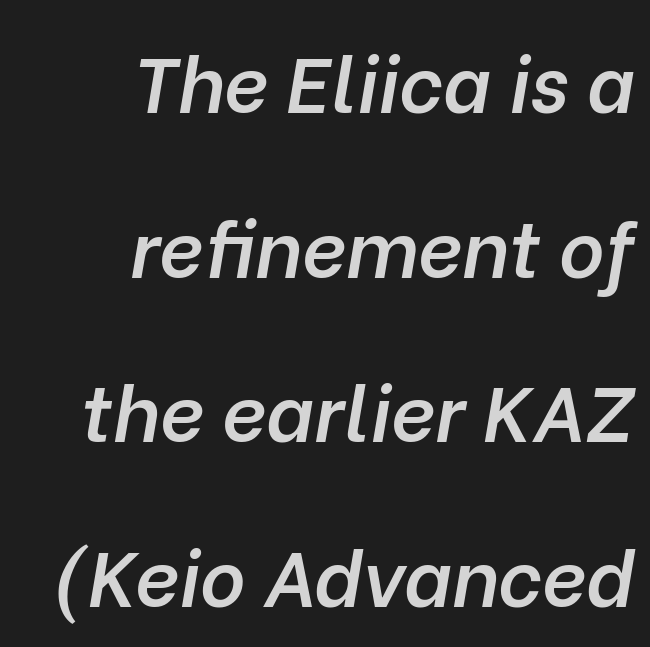
The image shows 78 px semibold type, italic (leaning right); set right-aligned, loose line spacing (2.11x), normal letter spacing, not underlined; low stroke contrast and a medium x-height.
